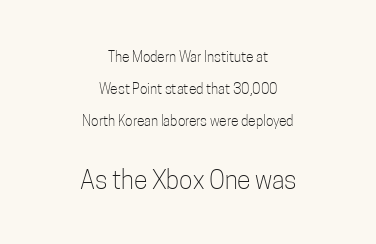
{"italic": "no", "bold": "no", "underline": "no", "align": "center", "line_spacing": "loose", "line_spacing_ratio": 2.28, "letter_spacing": "normal", "letter_spacing_em": 0.0, "larger_block": "second", "size_ratio": 1.79, "glyph_px": 25}
